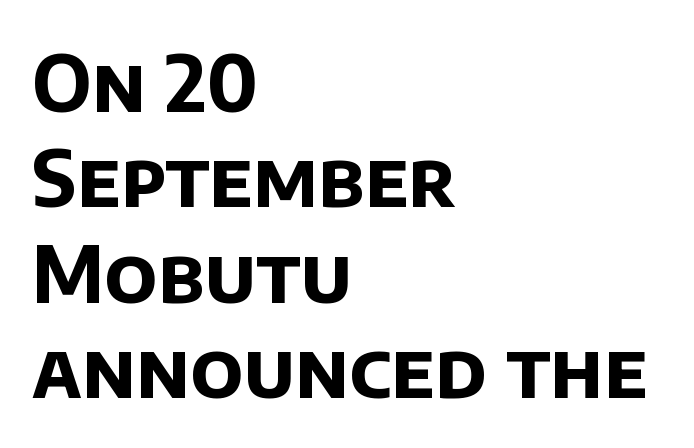
{"serif": "no", "bold": "yes", "weight": "bold", "width": "normal", "stroke_contrast": "low", "x_height": "large", "monospaced": "no", "underline": "no", "align": "left", "line_spacing_ratio": 1.24, "letter_spacing": "normal", "letter_spacing_em": 0.0, "glyph_px": 77}
